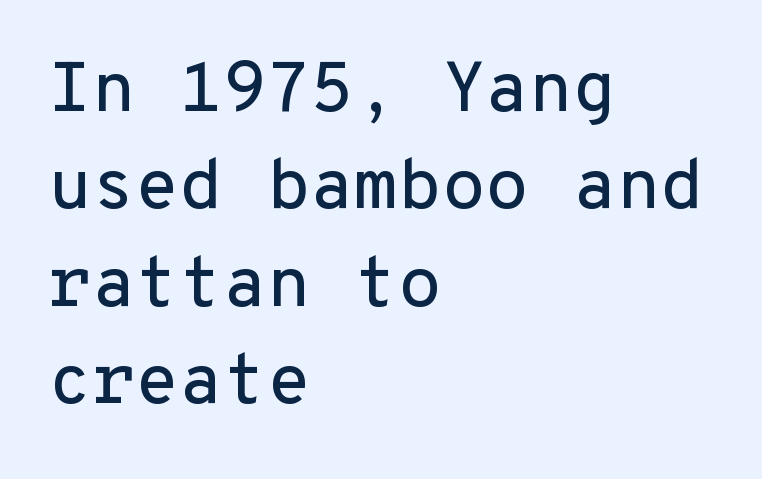
Alignment: flush left. Looks like terminal output: every glyph gets an equal slot. Leading matches the norm, producing a regular column. Words float on clear page, feet unadorned.
